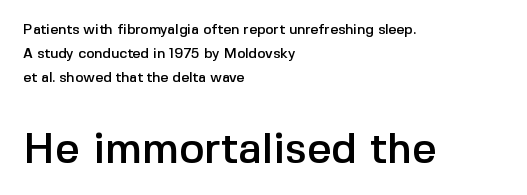
The image shows 43 px sans-serif type, upright; set left-aligned, line spacing 1.72x, normal letter spacing, not underlined; the second (bottom) block is 3.07x larger; a medium x-height.
